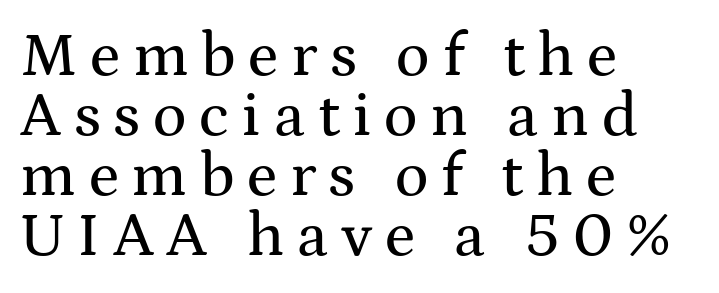
Q: Is the text italic (slanted)? A: No, it is upright.
Q: Is the typeface a serif or a sans-serif typeface? A: Serif.
Q: Is the text underlined? A: No.
Q: How is the paragraph aligned? A: Left-aligned.
Q: Is the spacing between letters normal or unusually wide? A: Unusually wide.
Q: Is the spacing between lines tight, normal or loose? A: Tight.
Q: Width (condensed, normal, or wide)? A: Wide.
Q: Stroke contrast? A: Medium.
Q: x-height? A: Medium.
Q: Monospaced? A: No.
